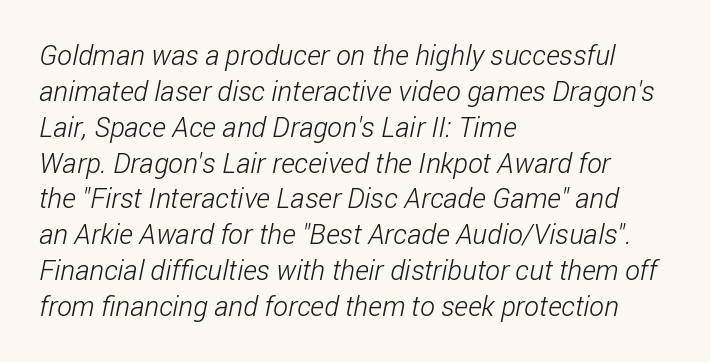
The foot of each line stays bare and open. Ink coverage per letter is moderate at most. Check where the strokes stop: nothing finishes them off — pure sans. Evenly set lines give the paragraph a standard silhouette.
